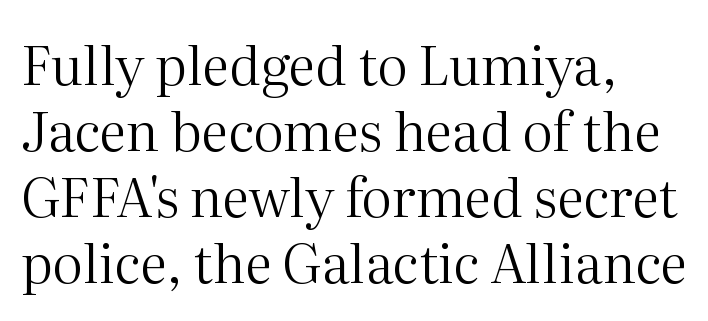
Descender tails drop into unmarked territory. Glyph-to-glyph distance matches everyday printed text. The compositor pushed each line to the left boundary. The passage shown is typed in a proportional face where columns would drift.
